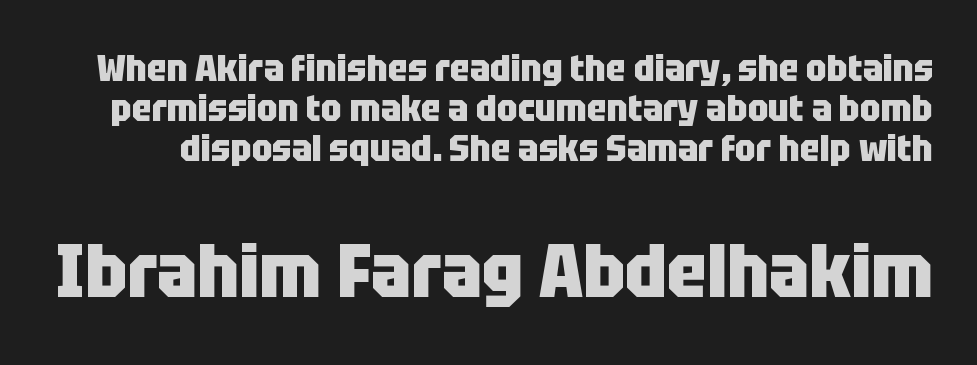
Q: Is the text bold? A: Yes.
Q: Is the text italic (slanted)? A: No, it is upright.
Q: Is the typeface a serif or a sans-serif typeface? A: Sans-serif.
Q: Is the text underlined? A: No.
Q: Is the spacing between letters normal or unusually wide? A: Normal.
Q: Is the spacing between lines tight, normal or loose? A: Tight.
Q: Which block of text is set in a larger size, the first (top) or the second (bottom)? A: The second (bottom) one.
Q: Width (condensed, normal, or wide)? A: Condensed.
Q: Stroke contrast? A: Low.
Q: x-height? A: Large.
Q: Monospaced? A: No.
